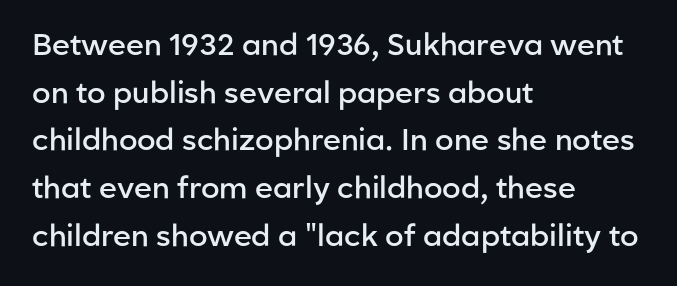
The image shows 30 px semibold sans-serif type, upright; set left-aligned, normal line spacing (1.59x), normal letter spacing, not underlined; low stroke contrast and a medium x-height.
